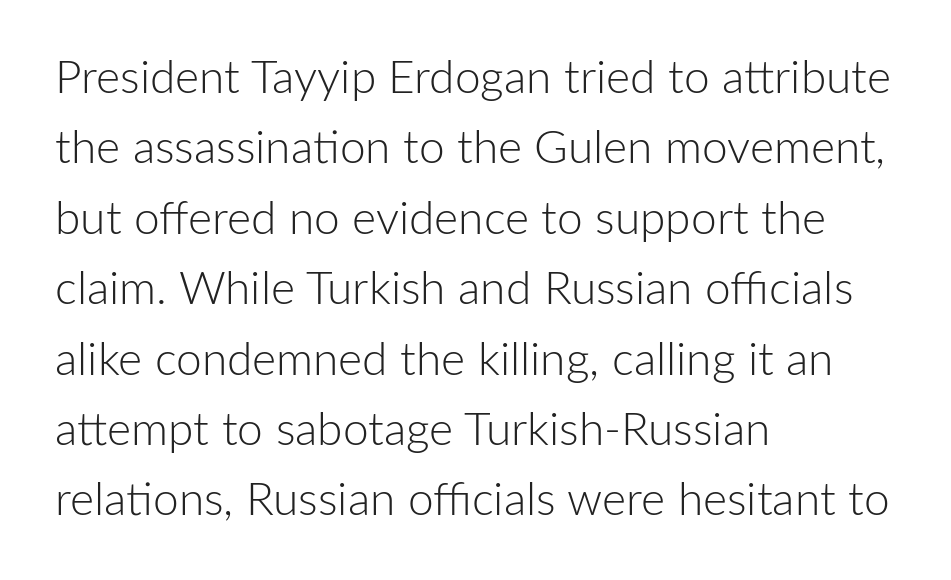
Line spacing here is normal. Weight: regular or lighter. Rendered with straight, roman letterforms. Look at the tracking — it's just the regular setting, nothing added. The space directly below the letters is spotless.
